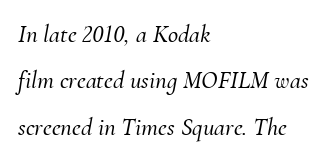
{"italic": "yes", "lean": "right", "slant_degrees": 10, "underline": "no", "align": "left", "line_spacing_ratio": 1.86, "letter_spacing": "normal", "letter_spacing_em": 0.0, "glyph_px": 25}
